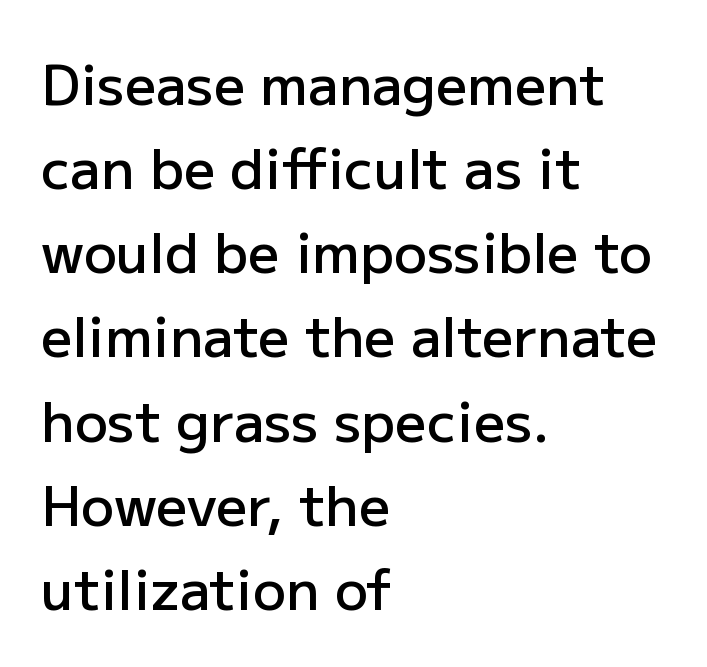
Q: Is the text bold? A: Semi-bold.
Q: Is the text italic (slanted)? A: No, it is upright.
Q: Is the typeface a serif or a sans-serif typeface? A: Sans-serif.
Q: Is the text underlined? A: No.
Q: How is the paragraph aligned? A: Left-aligned.
Q: Is the spacing between letters normal or unusually wide? A: Normal.
Q: Is the spacing between lines tight, normal or loose? A: Normal.
Q: Width (condensed, normal, or wide)? A: Normal.
Q: Stroke contrast? A: Low.
Q: x-height? A: Medium.
Q: Monospaced? A: No.
